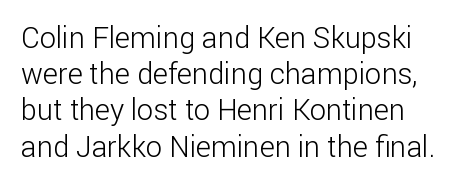
The image shows 29 px light sans-serif type, upright; set normal line spacing (1.25x), normal letter spacing, not underlined; low stroke contrast and a medium x-height.
